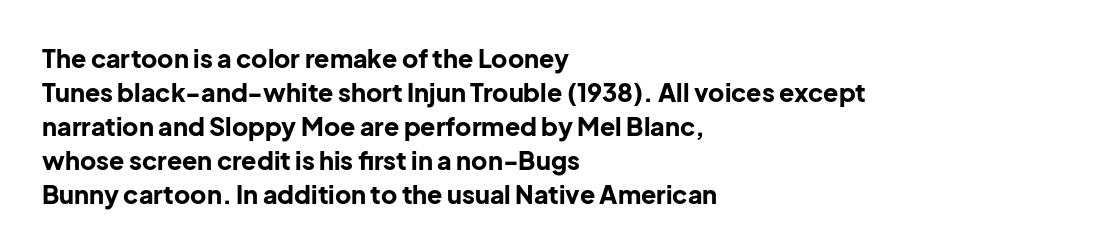
Q: Is the text bold? A: Yes.
Q: Is the text italic (slanted)? A: No, it is upright.
Q: Is the text underlined? A: No.
Q: How is the paragraph aligned? A: Left-aligned.
Q: Is the spacing between letters normal or unusually wide? A: Normal.
Q: Is the spacing between lines tight, normal or loose? A: Normal.
